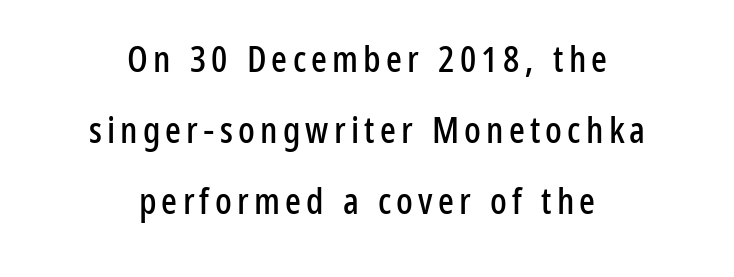
{"serif": "no", "italic": "no", "width": "condensed", "stroke_contrast": "low", "x_height": "medium", "monospaced": "no", "underline": "no", "align": "center", "line_spacing": "loose", "line_spacing_ratio": 1.92, "glyph_px": 37}
